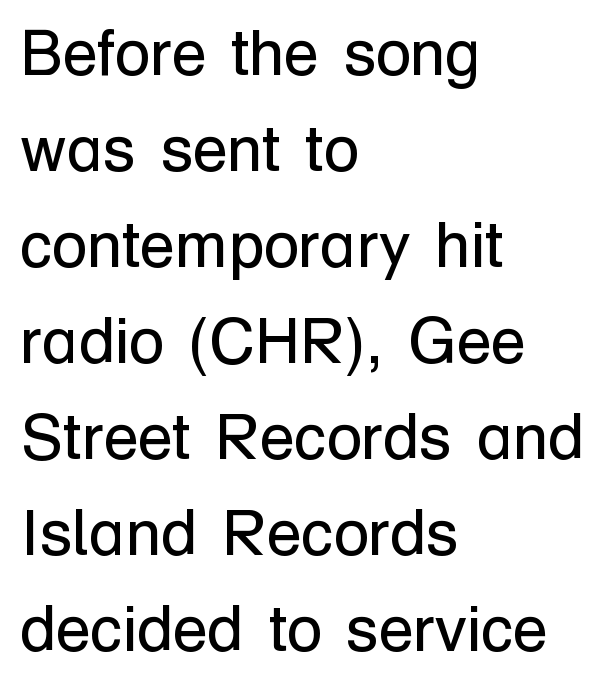
{"serif": "no", "italic": "no", "bold": "no", "weight": "regular", "width": "normal", "stroke_contrast": "low", "x_height": "medium", "monospaced": "no", "underline": "no", "align": "left", "line_spacing": "normal", "line_spacing_ratio": 1.5, "letter_spacing": "normal", "letter_spacing_em": 0.0, "glyph_px": 64}
